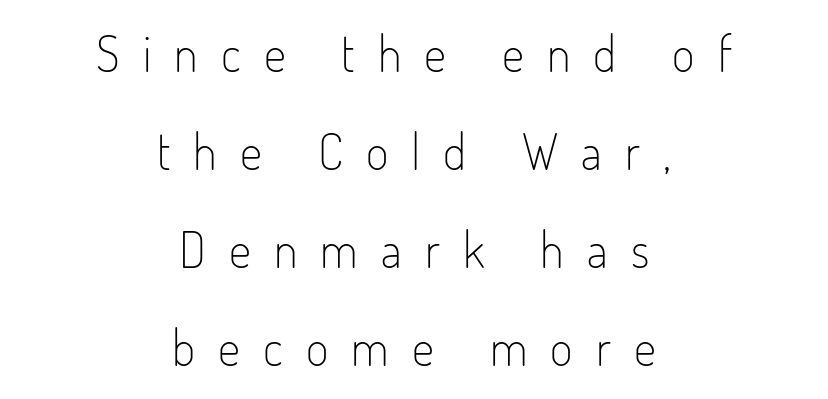
{"serif": "no", "italic": "no", "bold": "no", "weight": "light", "width": "condensed", "stroke_contrast": "low", "x_height": "small", "monospaced": "no", "underline": "no", "align": "center", "line_spacing": "loose", "line_spacing_ratio": 2.0, "letter_spacing": "wide", "letter_spacing_em": 0.47, "glyph_px": 49}
